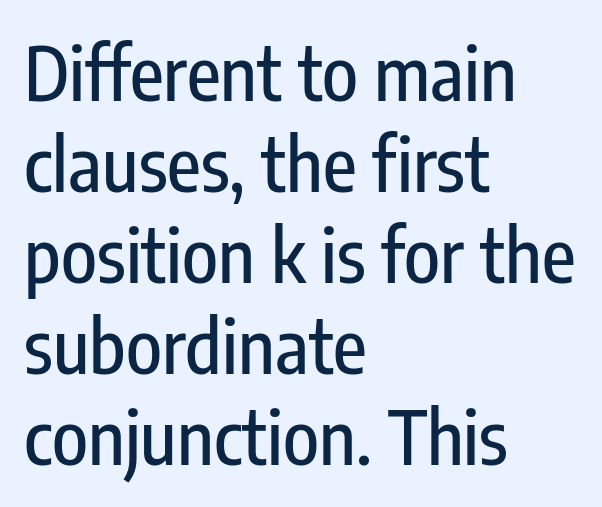
The image shows 74 px condensed sans-serif type, upright; set left-aligned, line spacing 1.23x, normal letter spacing, not underlined; low stroke contrast and a medium x-height.
